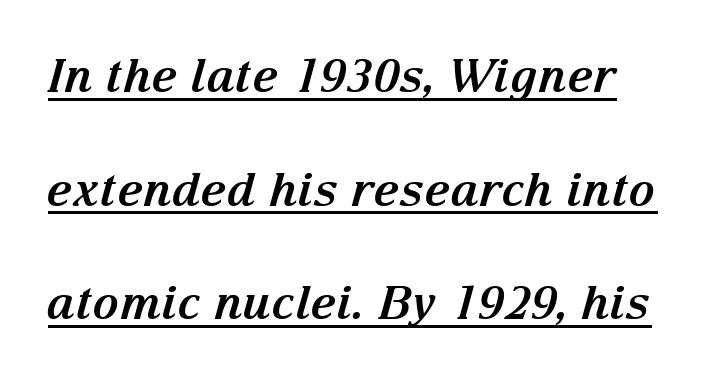
{"serif": "yes", "italic": "yes", "lean": "right", "slant_degrees": 15, "bold": "yes", "weight": "bold", "width": "normal", "stroke_contrast": "medium", "x_height": "medium", "monospaced": "no", "underline": "yes", "line_spacing": "loose", "line_spacing_ratio": 2.47, "letter_spacing": "normal", "letter_spacing_em": 0.0, "glyph_px": 46}
